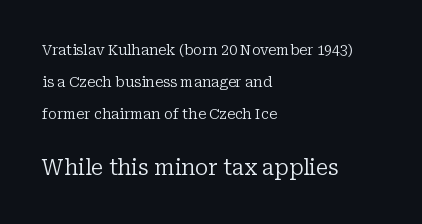
The image shows 21 px text type, upright; set left-aligned, loose line spacing (2.3x), normal letter spacing, not underlined; the second (bottom) block is 1.5x larger.
